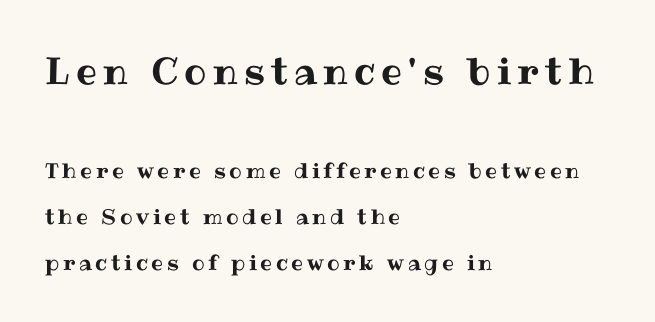
{"italic": "no", "width": "normal", "stroke_contrast": "medium", "x_height": "medium", "monospaced": "no", "underline": "no", "align": "left", "line_spacing": "loose", "line_spacing_ratio": 2.19, "larger_block": "first", "size_ratio": 1.76, "glyph_px": 37}
